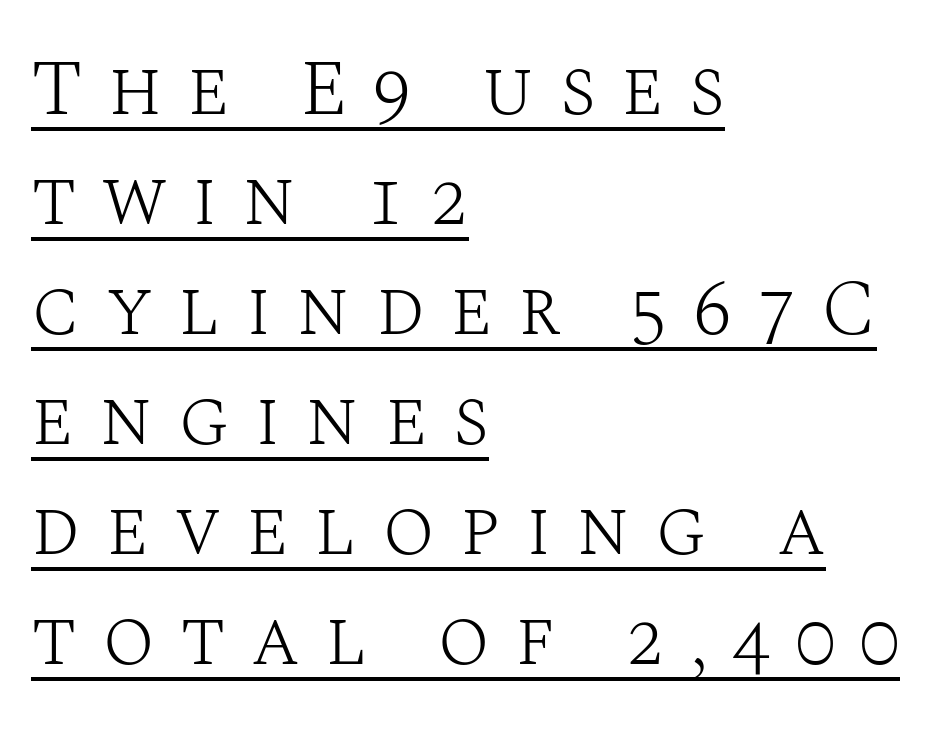
This rendering employs a face with finishing strokes, i.e., a serif. Heaviness? Minimal to ordinary, like unemphasized prose. Somebody hit Ctrl+U on this one — the words are underlined. The lettering stays uniformly vertical, giving the passage a roman look. Normally led — the rows are evenly, conventionally spaced.
